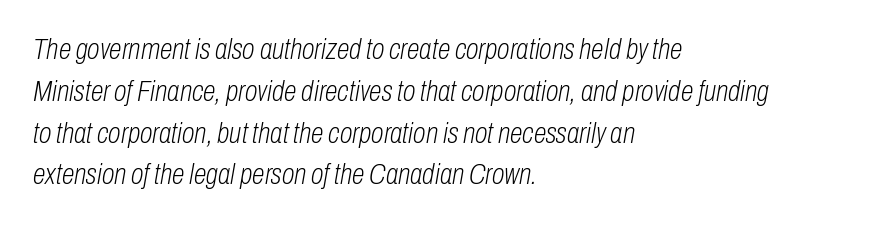
{"italic": "yes", "lean": "right", "slant_degrees": 10, "bold": "no", "weight": "light", "width": "condensed", "stroke_contrast": "low", "x_height": "medium", "monospaced": "no", "underline": "no", "align": "left", "line_spacing": "normal", "line_spacing_ratio": 1.44, "letter_spacing": "normal", "letter_spacing_em": 0.0, "glyph_px": 29}
